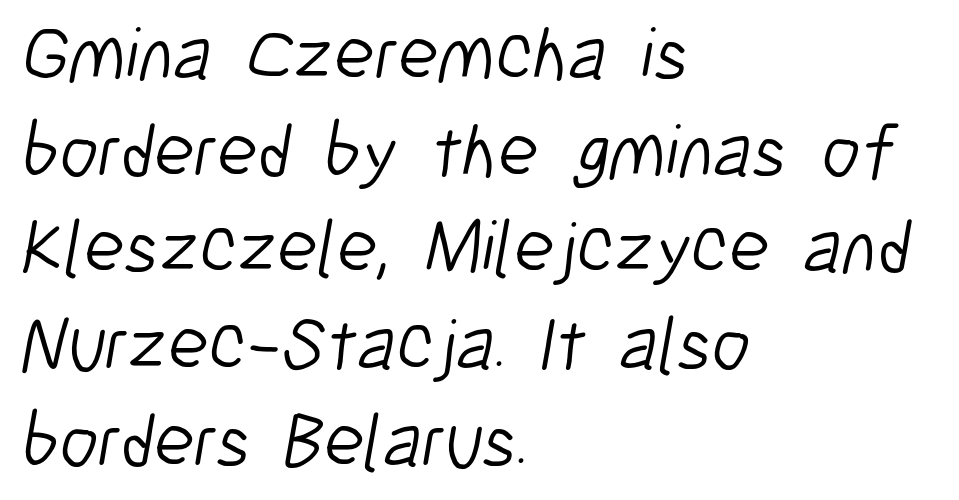
{"serif": "no", "bold": "no", "weight": "light", "width": "condensed", "stroke_contrast": "low", "x_height": "medium", "monospaced": "no", "underline": "no", "align": "left", "line_spacing": "normal", "line_spacing_ratio": 1.29, "letter_spacing": "normal", "letter_spacing_em": 0.0, "glyph_px": 75}
